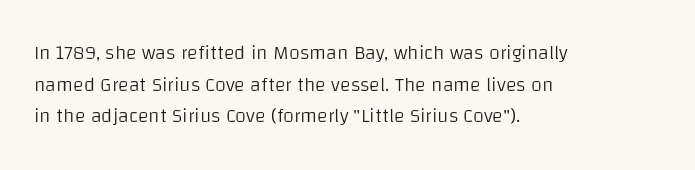
The image shows 20 px text type, upright; set left-aligned, normal line spacing (1.58x), normal letter spacing, not underlined.
